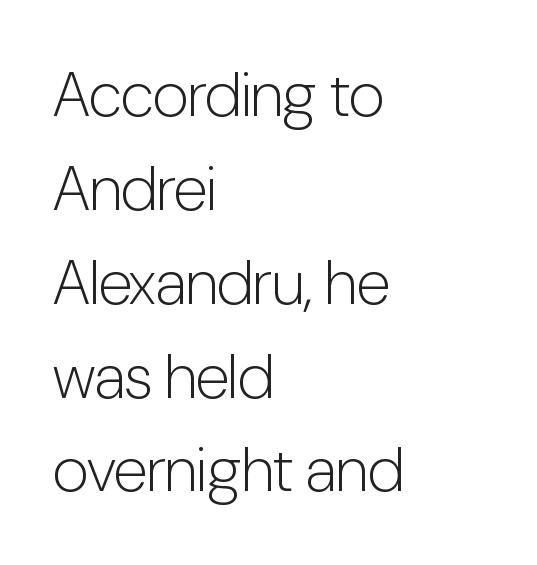
The image shows 63 px light, condensed sans-serif type, upright; set left-aligned, normal line spacing (1.49x), normal letter spacing, not underlined; low stroke contrast and a medium x-height.
